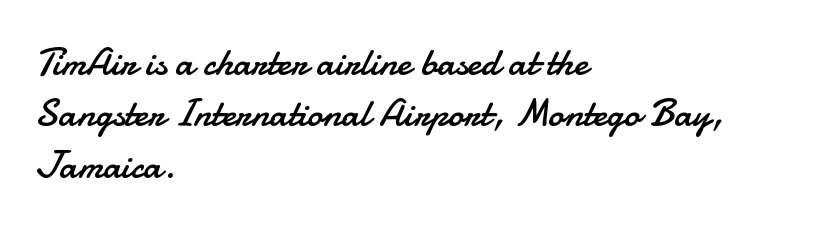
{"serif": "no", "bold": "no", "weight": "regular", "width": "normal", "stroke_contrast": "low", "x_height": "small", "monospaced": "no", "underline": "no", "align": "left", "line_spacing": "normal", "line_spacing_ratio": 1.32, "letter_spacing": "normal", "letter_spacing_em": 0.0, "glyph_px": 39}
